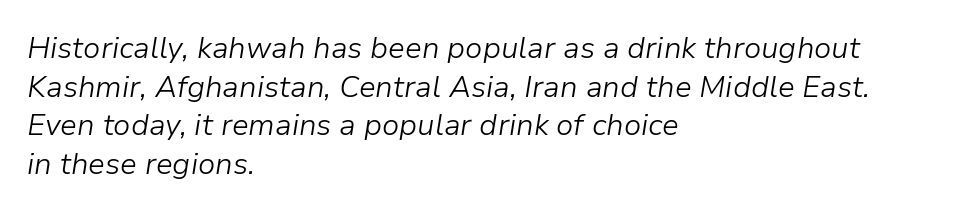
{"italic": "yes", "lean": "right", "slant_degrees": 9, "bold": "no", "weight": "light", "width": "normal", "stroke_contrast": "low", "x_height": "medium", "monospaced": "no", "underline": "no", "align": "left", "line_spacing": "normal", "line_spacing_ratio": 1.29, "letter_spacing": "normal", "letter_spacing_em": 0.0, "glyph_px": 30}
